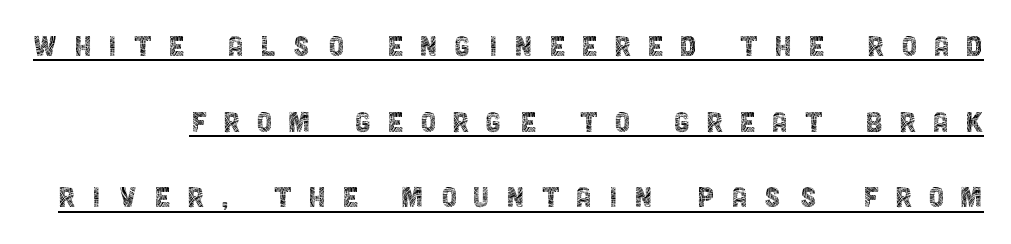
The image shows 35 px thin, condensed sans-serif type, upright; set loose line spacing (2.16x), unusually wide letter spacing (+0.49 em), underlined; a large x-height.
